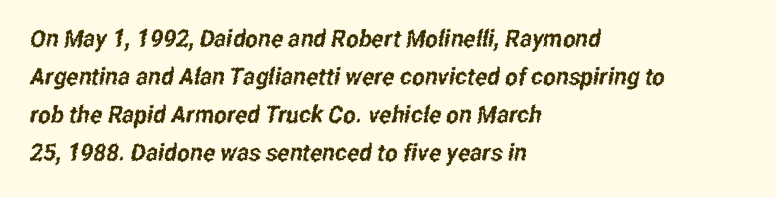
Q: Is the text underlined? A: No.
Q: How is the paragraph aligned? A: Left-aligned.
Q: Is the spacing between letters normal or unusually wide? A: Normal.
Q: Is the spacing between lines tight, normal or loose? A: Normal.
